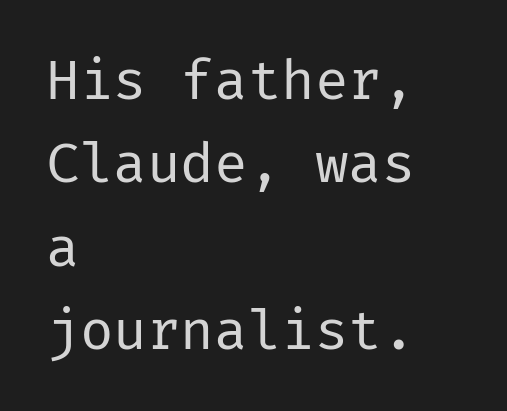
The image shows 56 px regular-weight sans-serif type, upright; set left-aligned, normal line spacing (1.49x), normal letter spacing, not underlined; low stroke contrast and a medium x-height.
